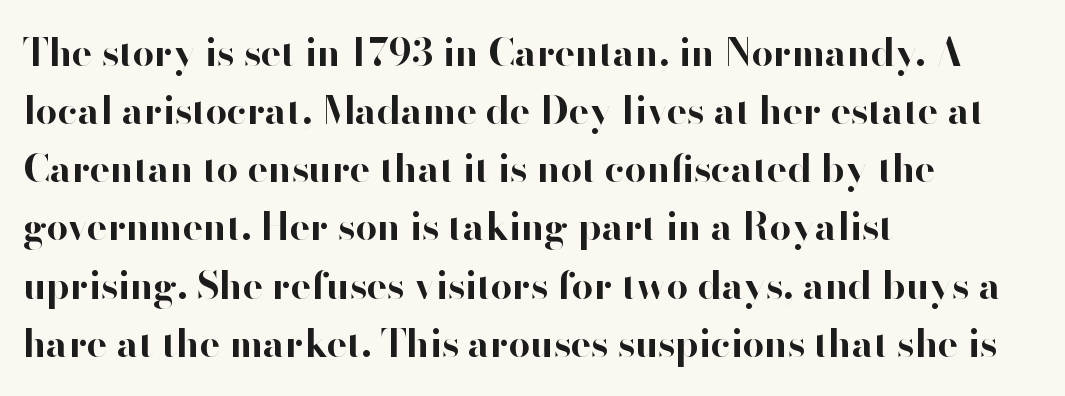
Regarding leading, the lines here are spaced in the standard way. The letters advance in unequal steps, a hallmark of proportional type. Bare-footed words on every line. The face used here is rendered with its standard letterfit.
